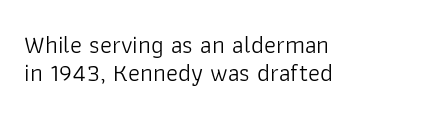
{"italic": "no", "bold": "no", "underline": "no", "align": "left", "line_spacing": "tight", "line_spacing_ratio": 1.12, "letter_spacing": "normal", "letter_spacing_em": 0.0, "glyph_px": 25}
